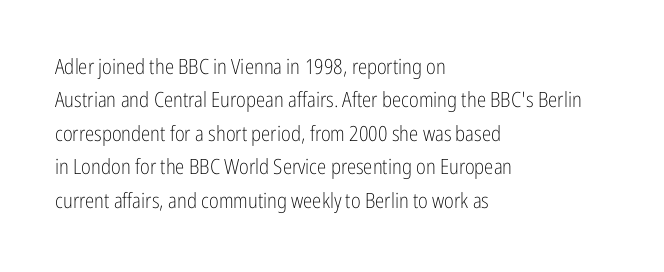
Q: Is the text bold? A: No.
Q: Is the text italic (slanted)? A: No, it is upright.
Q: Is the text underlined? A: No.
Q: How is the paragraph aligned? A: Left-aligned.
Q: Is the spacing between letters normal or unusually wide? A: Normal.
Q: Is the spacing between lines tight, normal or loose? A: Normal.
